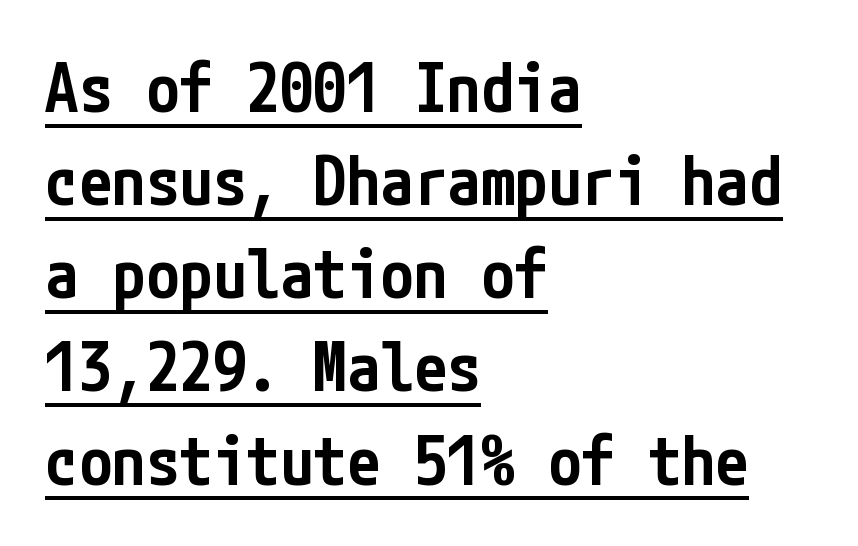
Left-aligned paragraph, ragged on the right. This sample carries an underscore along the baseline area. To sum up the face: it is a sans, with no serifs. Words appear dense and cohesive because spacing is normal. The typography opts for an upright posture over an oblique one. The rendering uses a moderate line-height, typical for paragraphs.
